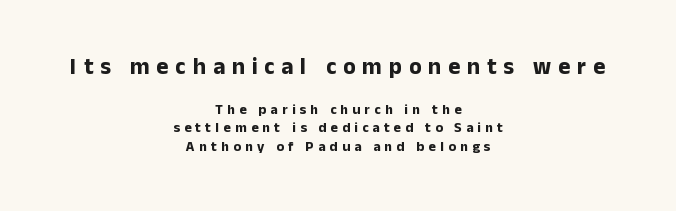
This rendering uses center alignment, leaving both contours irregular but symmetric. What's the leading like? Ordinary, nothing unusual. Note: larger setting up top, smaller setting below. The type is letterspaced generously, with wide tracking. This is roman type, the default non-slanted kind.
